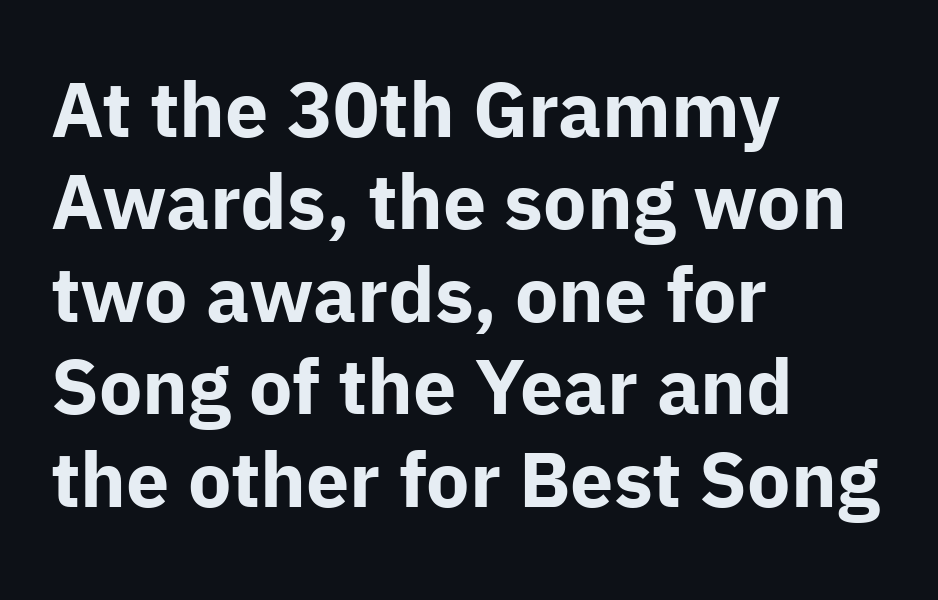
The lettering stays uniformly vertical, giving the passage a roman look. A typesetter would label this face a sans. The rag falls on the right side of this text block. Think of a printed novel: that variable character pitch is what you see here. Compared with an ordinary text face, these strokes are far heavier — a full bold.
